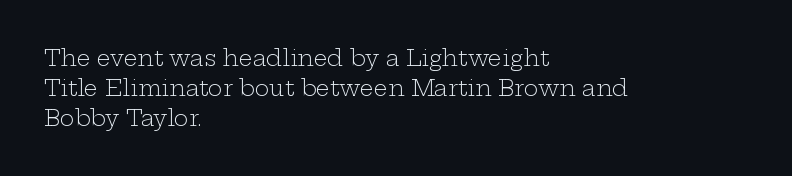
{"italic": "no", "bold": "no", "underline": "no", "align": "left", "line_spacing": "normal", "line_spacing_ratio": 1.36, "letter_spacing": "normal", "letter_spacing_em": 0.0, "glyph_px": 22}
